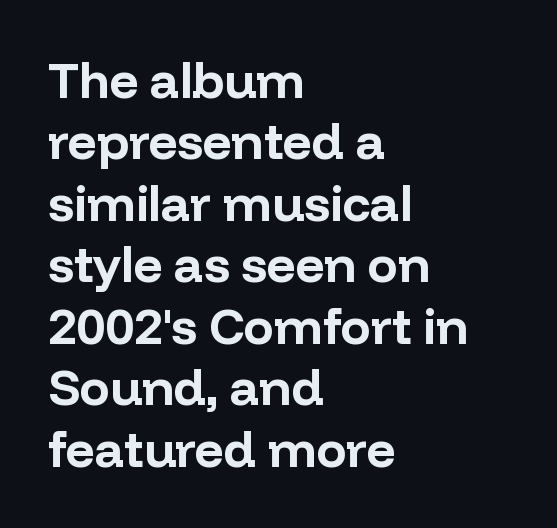
The image shows 50 px bold sans-serif type, upright; set left-aligned, line spacing 1.23x, normal letter spacing, not underlined; low stroke contrast and a medium x-height.
